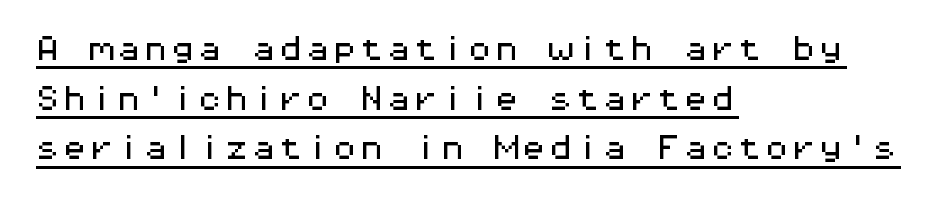
{"italic": "no", "underline": "yes", "align": "left", "line_spacing_ratio": 1.84, "letter_spacing": "normal", "letter_spacing_em": 0.0, "glyph_px": 27}
